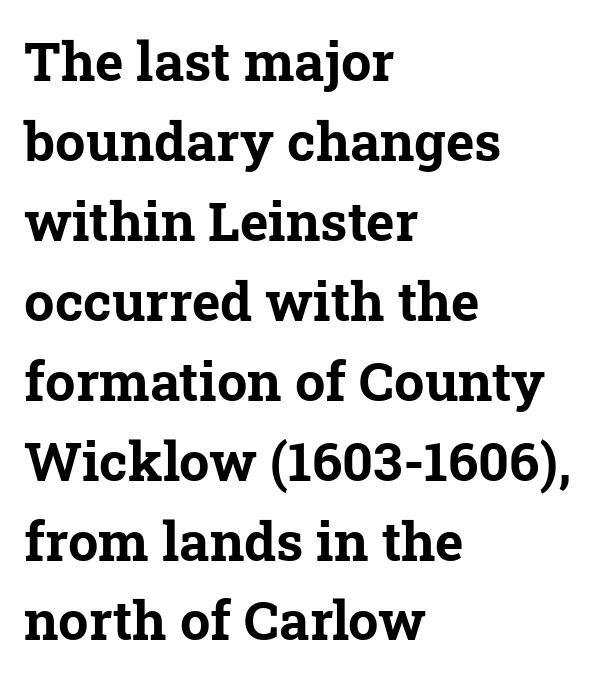
The image shows 54 px bold serif type; set left-aligned, normal line spacing (1.48x), normal letter spacing, not underlined; low stroke contrast and a medium x-height.
